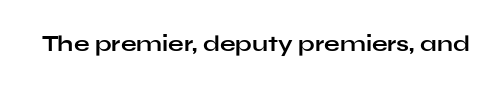
The image shows 23 px bold type, upright; set normal letter spacing, not underlined.
